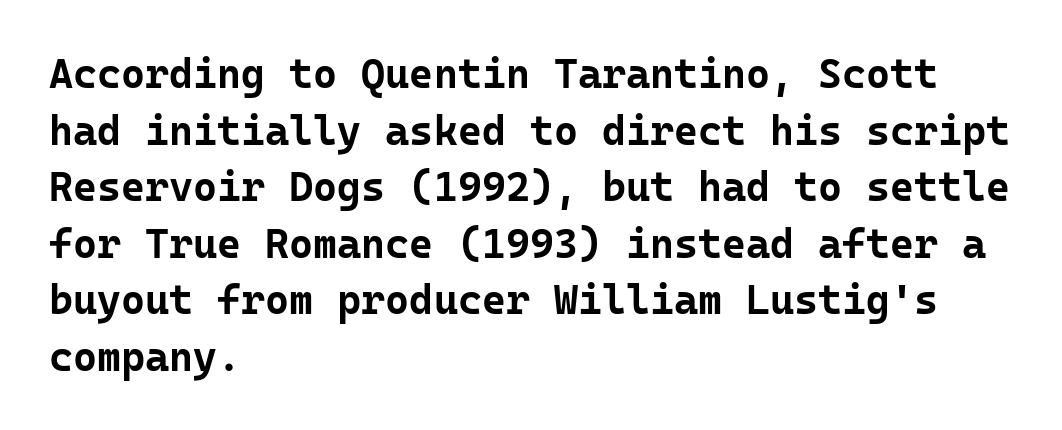
Q: Is the text bold? A: Yes.
Q: Is the text italic (slanted)? A: No, it is upright.
Q: Is the typeface a serif or a sans-serif typeface? A: Sans-serif.
Q: Is the text underlined? A: No.
Q: How is the paragraph aligned? A: Left-aligned.
Q: Is the spacing between letters normal or unusually wide? A: Normal.
Q: Is the spacing between lines tight, normal or loose? A: Normal.
Q: Width (condensed, normal, or wide)? A: Normal.
Q: Stroke contrast? A: Low.
Q: x-height? A: Medium.
Q: Monospaced? A: Yes.
